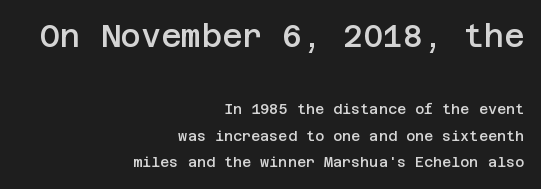
The image shows 31 px semibold sans-serif type, upright; set right-aligned, line spacing 1.89x, normal letter spacing, not underlined; the first (top) block is 2.21x larger; low stroke contrast and a large x-height.
